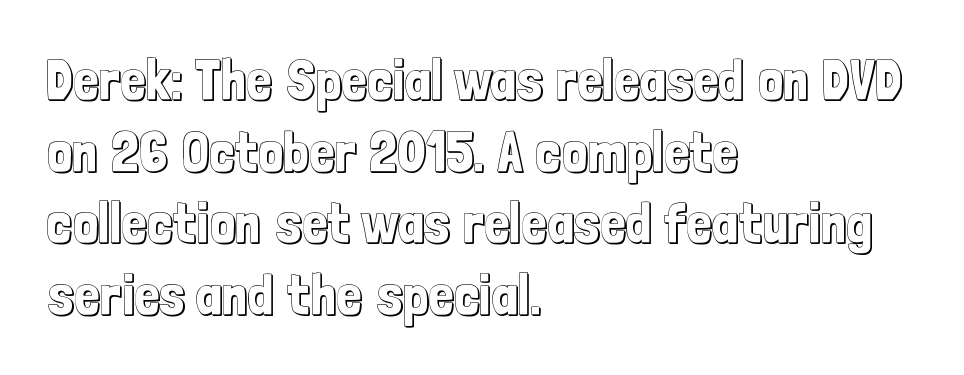
The gaps between neighbouring characters are ordinary and unremarkable. Is this a fixed-width face? No — the glyphs have proportional, varying widths. Leading matches the norm, producing a regular column. Every stem runs plumb, perpendicular to the baseline. Type without underlining.
